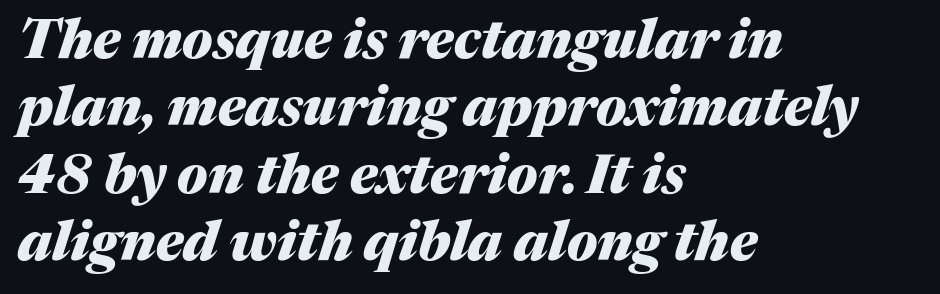
You can tell it's italic because the verticals aren't actually vertical. This rendering features lettering with no underline. A typesetter would call this proportional, since set widths differ per character. Honestly, the letter spacing is just normal — you wouldn't notice it. Typographic density is high because the face is bold. Leading: standard.
